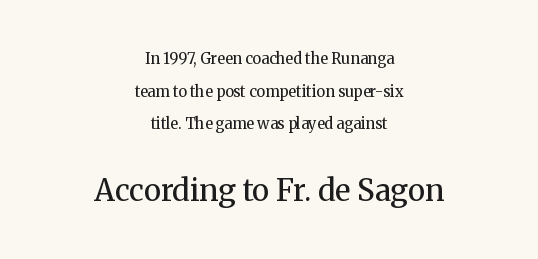
{"serif": "yes", "italic": "no", "bold": "no", "weight": "regular", "width": "normal", "stroke_contrast": "medium", "x_height": "medium", "monospaced": "no", "underline": "no", "align": "center", "line_spacing": "loose", "line_spacing_ratio": 2.17, "letter_spacing": "normal", "letter_spacing_em": 0.0, "larger_block": "second", "size_ratio": 2.0, "glyph_px": 30}
